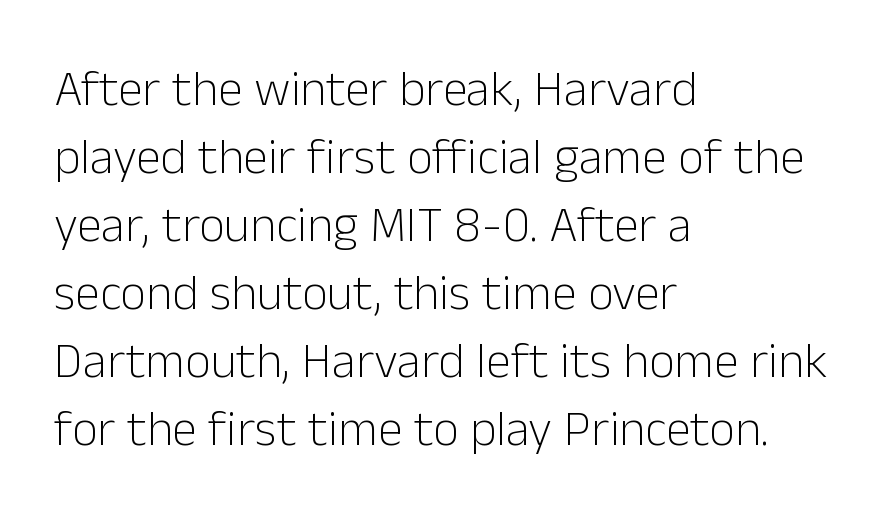
The image shows 50 px light sans-serif type, upright; set left-aligned, normal line spacing (1.36x), normal letter spacing, not underlined; low stroke contrast and a medium x-height.
